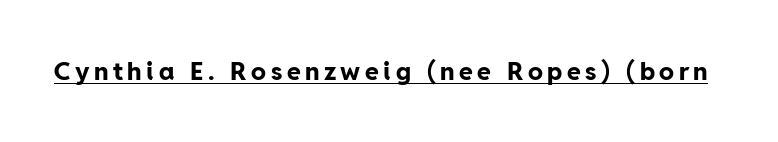
{"italic": "no", "bold": "yes", "underline": "yes", "glyph_px": 25}
